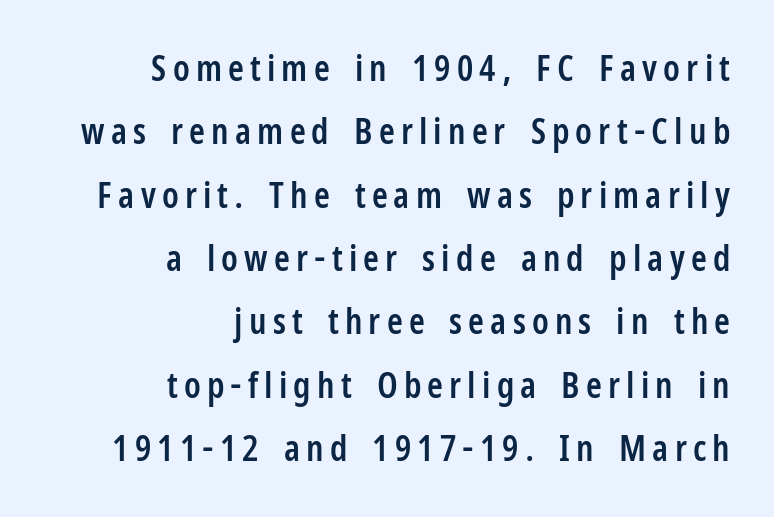
Q: Is the text bold? A: Semi-bold.
Q: Is the text italic (slanted)? A: No, it is upright.
Q: Is the typeface a serif or a sans-serif typeface? A: Sans-serif.
Q: Is the text underlined? A: No.
Q: How is the paragraph aligned? A: Right-aligned.
Q: Width (condensed, normal, or wide)? A: Condensed.
Q: Stroke contrast? A: Low.
Q: x-height? A: Medium.
Q: Monospaced? A: No.
